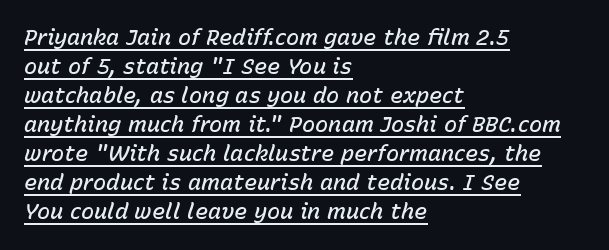
The typesetter has applied underlining to the passage shown. On the weight axis this lands at semibold, roughly 600. The leading is moderate, giving the passage an even texture. Characters are canted at an angle relative to the baseline's perpendicular. Words appear dense and cohesive because spacing is normal. Caption: multi-line text, flush left, ragged right.
